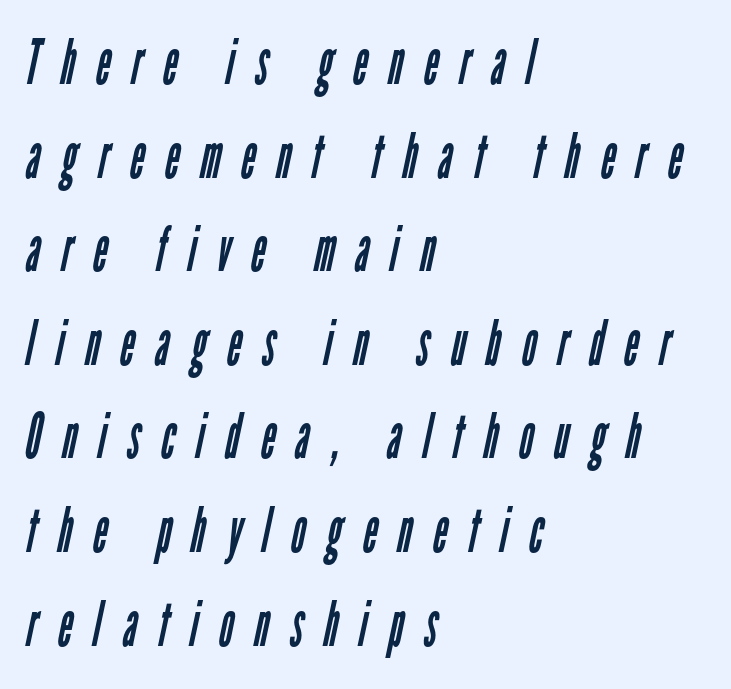
Q: Is the text bold? A: No.
Q: Is the typeface a serif or a sans-serif typeface? A: Sans-serif.
Q: Is the text underlined? A: No.
Q: How is the paragraph aligned? A: Left-aligned.
Q: Is the spacing between letters normal or unusually wide? A: Unusually wide.
Q: Is the spacing between lines tight, normal or loose? A: Normal.
Q: Width (condensed, normal, or wide)? A: Condensed.
Q: Stroke contrast? A: Low.
Q: x-height? A: Medium.
Q: Monospaced? A: No.
